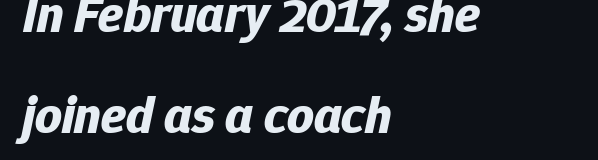
The image shows 52 px bold type, italic (leaning right); set left-aligned, loose line spacing (1.95x), normal letter spacing, not underlined; low stroke contrast and a medium x-height.
